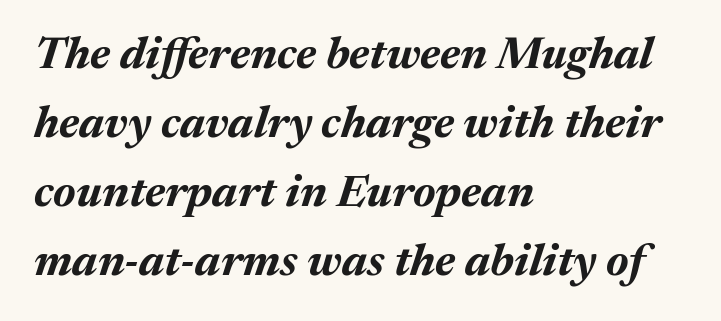
{"italic": "yes", "lean": "right", "slant_degrees": 17, "bold": "yes", "weight": "bold", "width": "normal", "stroke_contrast": "medium", "x_height": "medium", "monospaced": "no", "underline": "no", "align": "left", "line_spacing": "normal", "line_spacing_ratio": 1.53, "letter_spacing": "normal", "letter_spacing_em": 0.0, "glyph_px": 45}
